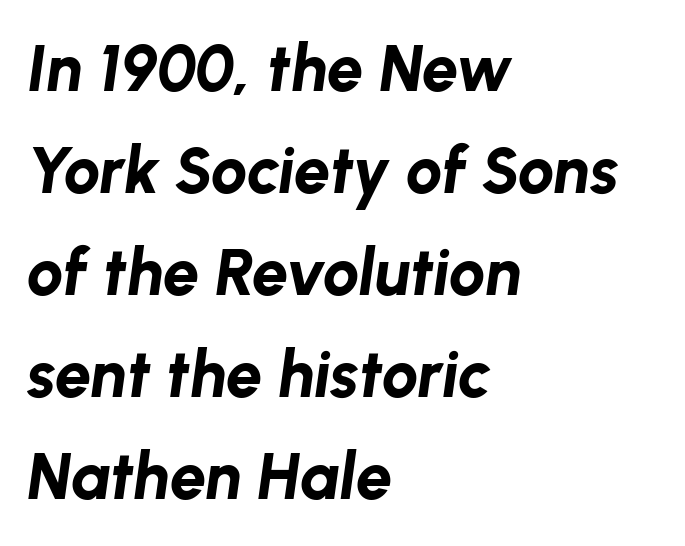
The image shows 65 px bold type, italic (leaning right); set left-aligned, normal line spacing (1.57x), normal letter spacing, not underlined; low stroke contrast and a medium x-height.
